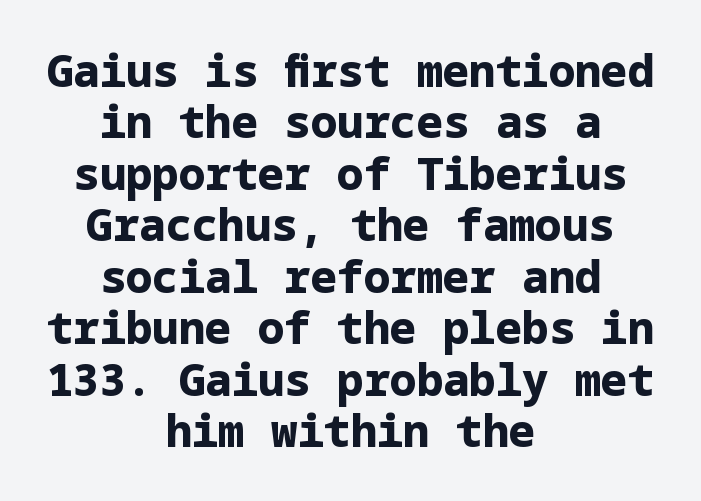
{"serif": "no", "italic": "no", "bold": "yes", "weight": "bold", "width": "normal", "stroke_contrast": "low", "x_height": "medium", "underline": "no", "align": "center", "line_spacing_ratio": 1.17, "letter_spacing": "normal", "letter_spacing_em": 0.0, "glyph_px": 44}
